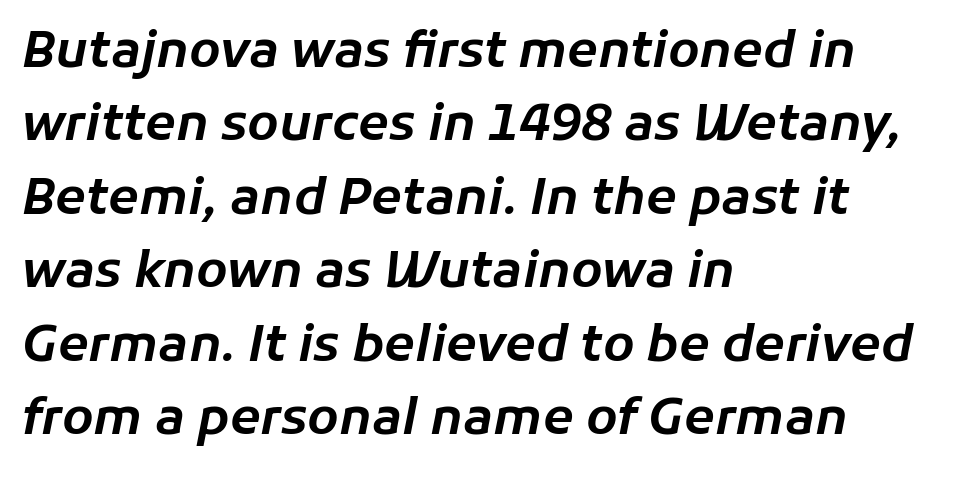
Each word holds together tightly as a unit, with standard inter-letter gaps. The typesetter chose a ragged-right arrangement here. One glance says typical: line gaps are just what's usual. Character widths vary here, with narrow letters taking less room than wide ones. Bare-footed words on every line. Quick note: italic.
